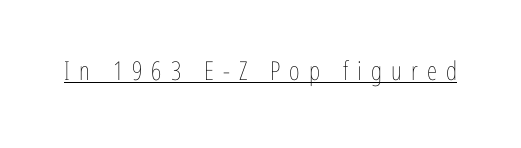
The image shows 26 px text type, upright; set unusually wide letter spacing (+0.35 em), underlined.
